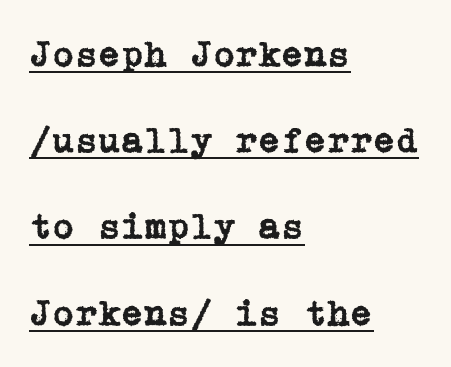
Q: Is the text italic (slanted)? A: No, it is upright.
Q: Is the typeface a serif or a sans-serif typeface? A: Serif.
Q: Is the text underlined? A: Yes.
Q: How is the paragraph aligned? A: Left-aligned.
Q: Is the spacing between letters normal or unusually wide? A: Normal.
Q: Is the spacing between lines tight, normal or loose? A: Loose.
Q: Width (condensed, normal, or wide)? A: Normal.
Q: Stroke contrast? A: Low.
Q: x-height? A: Medium.
